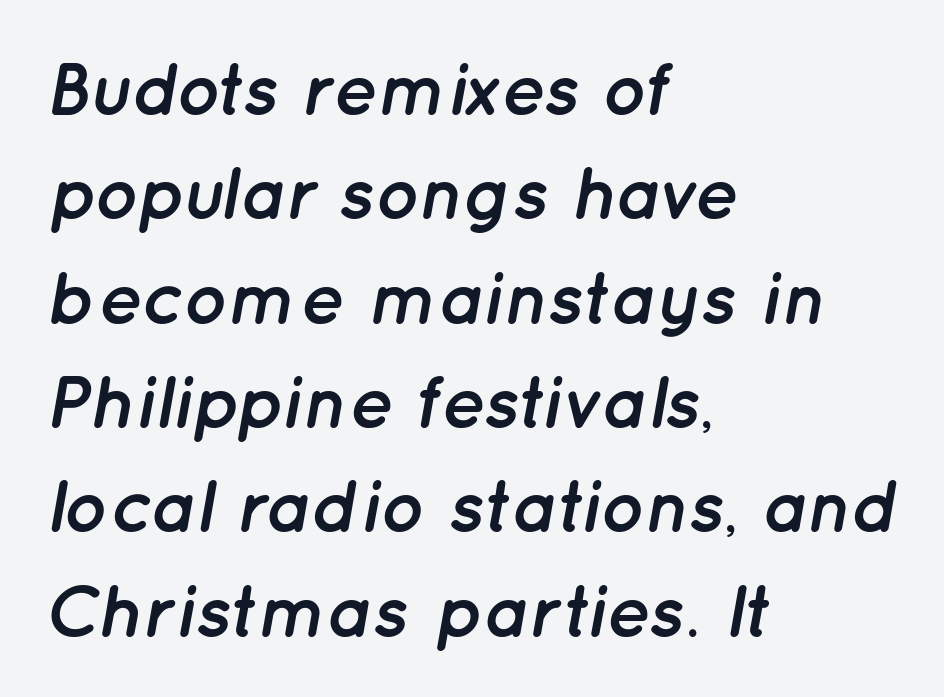
{"italic": "yes", "lean": "right", "slant_degrees": 12, "bold": "yes", "weight": "semibold", "width": "normal", "stroke_contrast": "low", "x_height": "medium", "monospaced": "no", "underline": "no", "align": "left", "line_spacing": "normal", "line_spacing_ratio": 1.41, "letter_spacing": "normal", "letter_spacing_em": 0.0, "glyph_px": 74}
